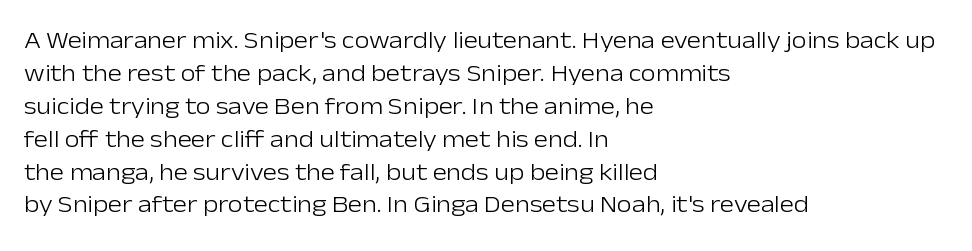
These lines stack with their left ends in a neat column. Letters rest on an invisible, unmarked baseline. The lines sit at an ordinary, default distance from one another. The type sits square on the baseline with zero lean. No letter is thick-stroked: the sample isn't bold. Default kerning and tracking; the words read as compact shapes.
